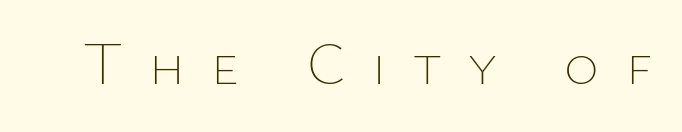
{"italic": "no", "bold": "no", "weight": "thin", "width": "normal", "stroke_contrast": "low", "x_height": "medium", "monospaced": "no", "underline": "no", "letter_spacing": "wide", "letter_spacing_em": 0.45, "glyph_px": 59}
